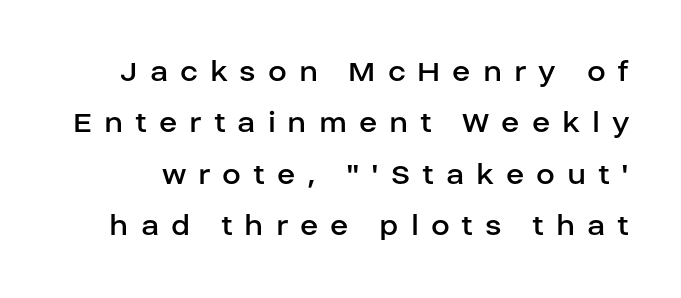
Q: Is the text bold? A: No.
Q: Is the text italic (slanted)? A: No, it is upright.
Q: Is the typeface a serif or a sans-serif typeface? A: Sans-serif.
Q: Is the text underlined? A: No.
Q: Is the spacing between letters normal or unusually wide? A: Unusually wide.
Q: Is the spacing between lines tight, normal or loose? A: Normal.
Q: Width (condensed, normal, or wide)? A: Normal.
Q: Stroke contrast? A: Low.
Q: x-height? A: Large.
Q: Monospaced? A: No.
